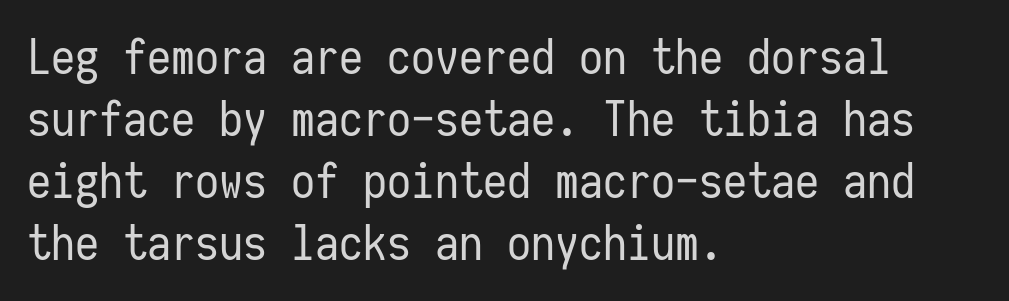
The image shows 48 px regular-weight, condensed sans-serif type, upright, monospaced; set left-aligned, normal line spacing (1.29x), normal letter spacing, not underlined; low stroke contrast and a medium x-height.
